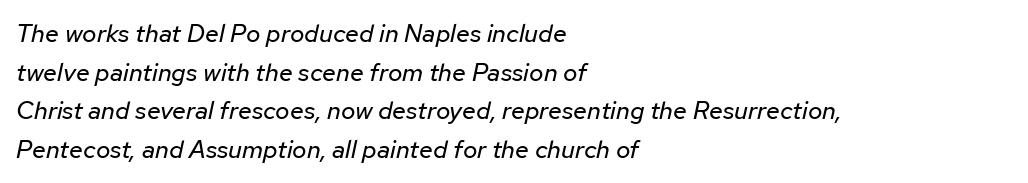
The image shows 25 px text type, italic (leaning right); set left-aligned, normal line spacing (1.55x), normal letter spacing, not underlined.
